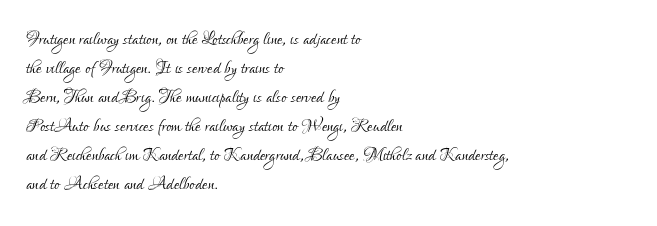
Q: Is the text bold? A: No.
Q: Is the text italic (slanted)? A: Yes.
Q: Is the text underlined? A: No.
Q: How is the paragraph aligned? A: Left-aligned.
Q: Is the spacing between letters normal or unusually wide? A: Normal.
